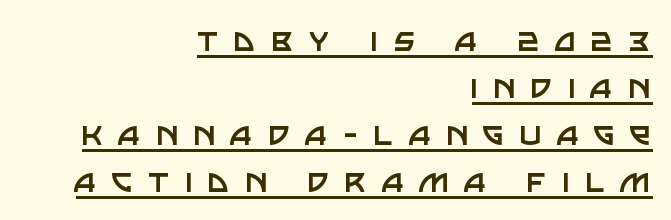
{"serif": "no", "italic": "no", "bold": "no", "weight": "regular", "width": "normal", "stroke_contrast": "low", "x_height": "large", "monospaced": "no", "underline": "yes", "align": "right", "line_spacing_ratio": 1.24, "letter_spacing": "wide", "letter_spacing_em": 0.4, "glyph_px": 38}
